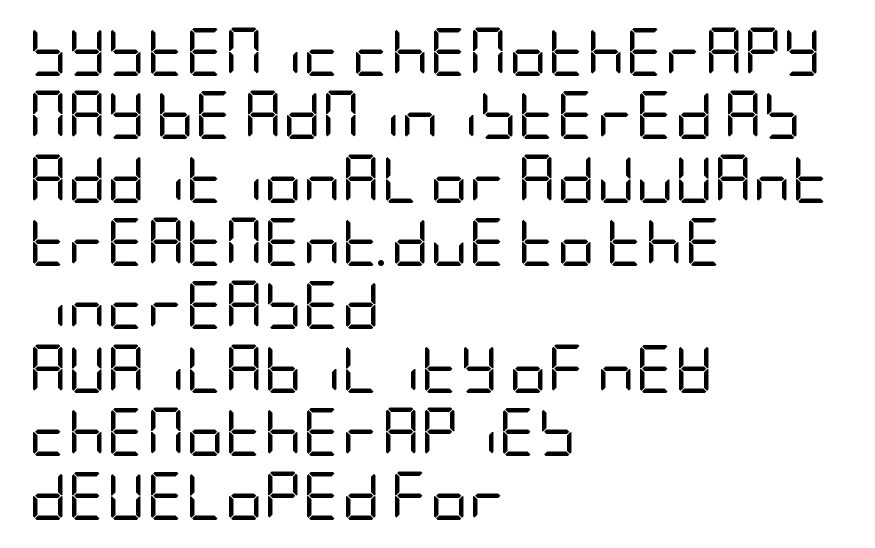
Q: Is the text bold? A: No.
Q: Is the text italic (slanted)? A: No, it is upright.
Q: Is the typeface a serif or a sans-serif typeface? A: Sans-serif.
Q: Is the text underlined? A: No.
Q: How is the paragraph aligned? A: Left-aligned.
Q: Is the spacing between letters normal or unusually wide? A: Normal.
Q: Is the spacing between lines tight, normal or loose? A: Normal.
Q: Width (condensed, normal, or wide)? A: Condensed.
Q: Stroke contrast? A: Low.
Q: x-height? A: Large.
